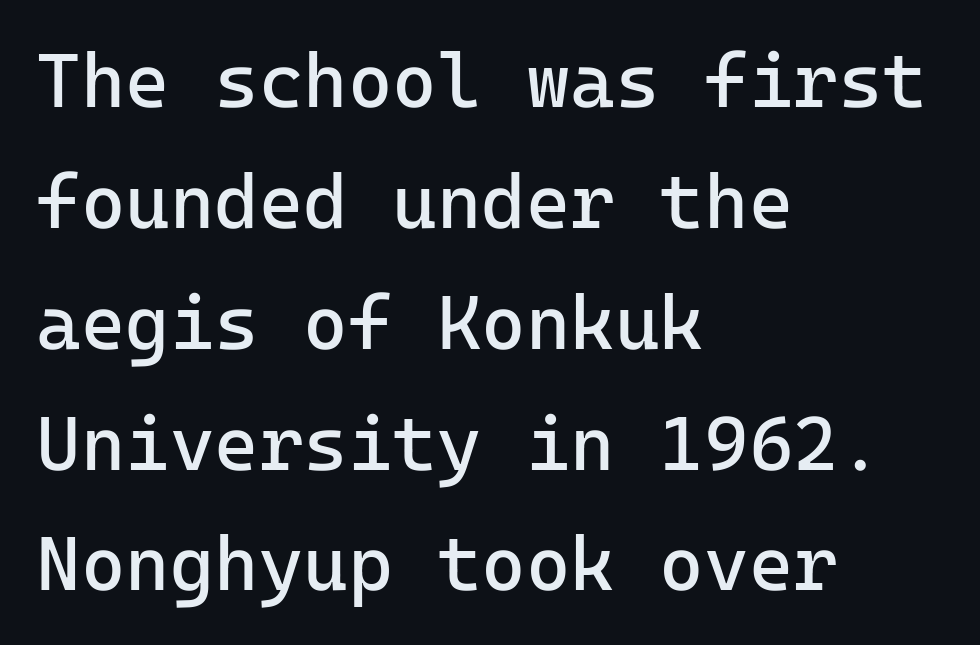
{"serif": "no", "italic": "no", "bold": "no", "weight": "regular", "width": "normal", "stroke_contrast": "low", "x_height": "medium", "monospaced": "yes", "underline": "no", "align": "left", "line_spacing": "normal", "line_spacing_ratio": 1.59, "letter_spacing": "normal", "letter_spacing_em": 0.0, "glyph_px": 76}
